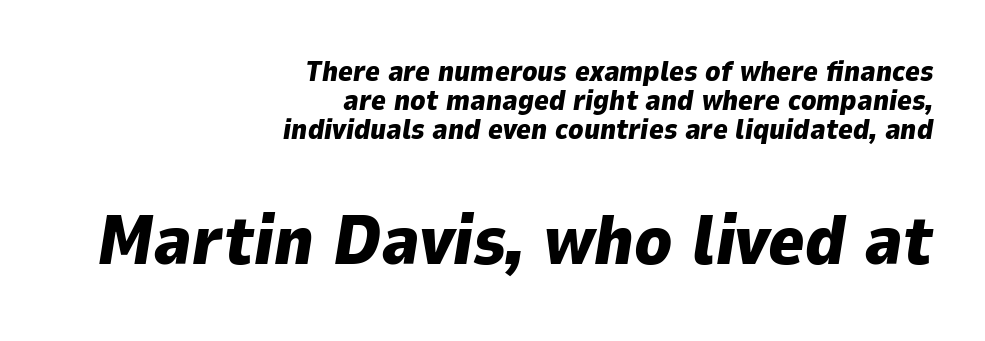
The image shows 69 px heavy type, italic (leaning right); set right-aligned, tight line spacing (1.03x), normal letter spacing, not underlined; the second (bottom) block is 2.46x larger; low stroke contrast and a medium x-height.
